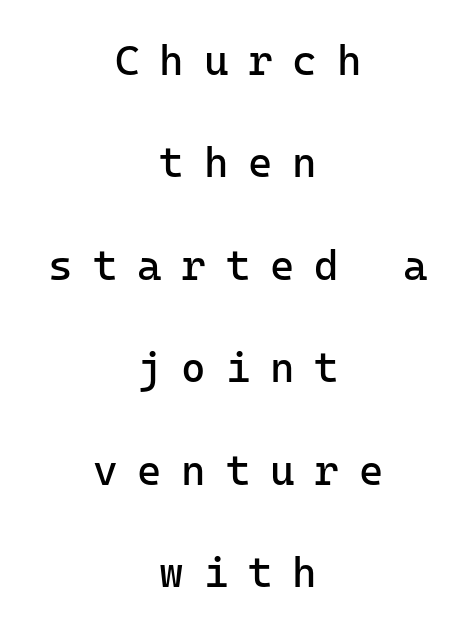
The image shows 42 px regular-weight sans-serif type, upright, monospaced; set centered, loose line spacing (2.44x), unusually wide letter spacing (+0.47 em), not underlined; low stroke contrast and a medium x-height.
